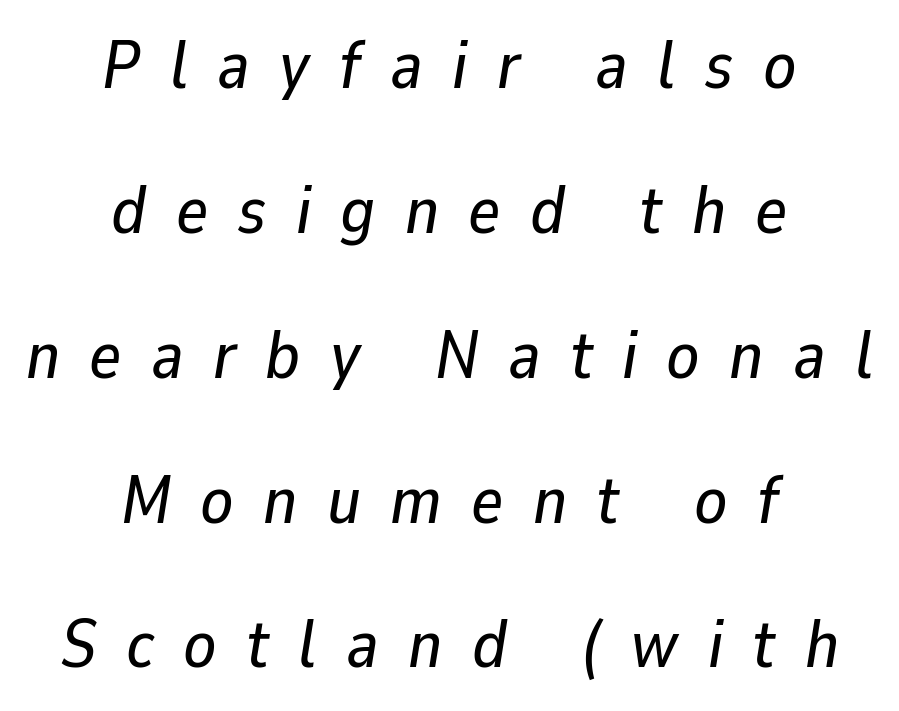
Rows of type keep a wide berth in the vertical direction. The text block is weighted toward neither margin, spreading evenly from the middle. Is the letter spacing exaggerated? Yes — the characters are pushed far apart. Clear beneath every line of the passage.
